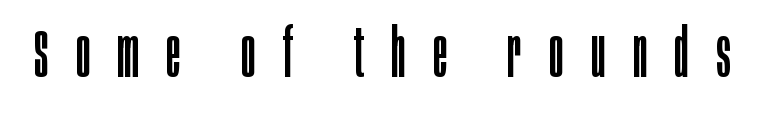
Stems here are at most as thick as an everyday book face. Looks like regular typesetting: each glyph gets only the width it needs. Students, note that the glyphs here are deliberately spaced far apart. Designer's note — italics off, roman on. Unlike a traditional serif, this face leaves its strokes unadorned.
